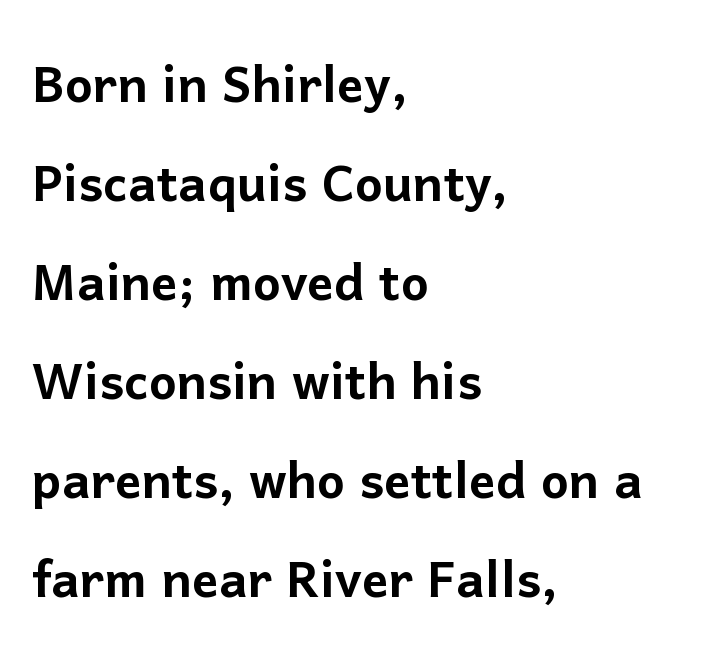
{"serif": "no", "italic": "no", "width": "normal", "stroke_contrast": "low", "x_height": "medium", "monospaced": "no", "underline": "no", "align": "left", "line_spacing": "normal", "line_spacing_ratio": 1.5, "letter_spacing": "normal", "letter_spacing_em": 0.0, "glyph_px": 66}
